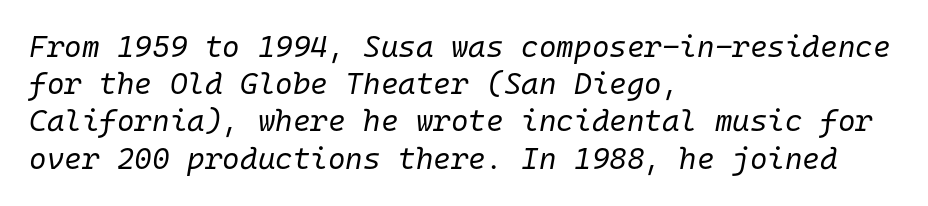
{"italic": "yes", "lean": "right", "slant_degrees": 10, "bold": "no", "weight": "regular", "width": "normal", "stroke_contrast": "low", "x_height": "medium", "monospaced": "yes", "underline": "no", "align": "left", "line_spacing_ratio": 1.24, "letter_spacing": "normal", "letter_spacing_em": 0.0, "glyph_px": 30}
